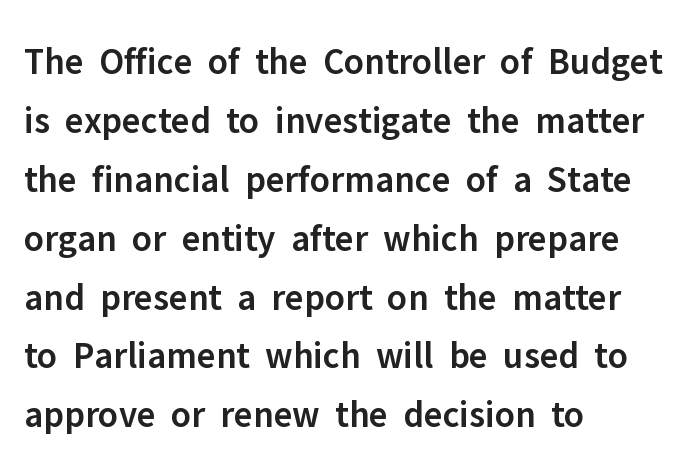
The image shows 38 px semibold sans-serif type, upright; set left-aligned, normal line spacing (1.55x), normal letter spacing, not underlined; low stroke contrast and a medium x-height.
